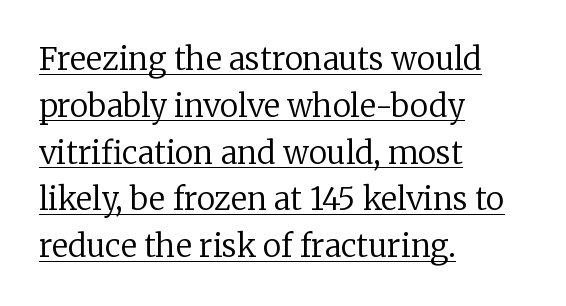
Q: Is the text bold? A: No.
Q: Is the text italic (slanted)? A: No, it is upright.
Q: Is the typeface a serif or a sans-serif typeface? A: Serif.
Q: Is the text underlined? A: Yes.
Q: How is the paragraph aligned? A: Left-aligned.
Q: Is the spacing between letters normal or unusually wide? A: Normal.
Q: Is the spacing between lines tight, normal or loose? A: Normal.
Q: Width (condensed, normal, or wide)? A: Normal.
Q: Stroke contrast? A: Low.
Q: x-height? A: Medium.
Q: Monospaced? A: No.
